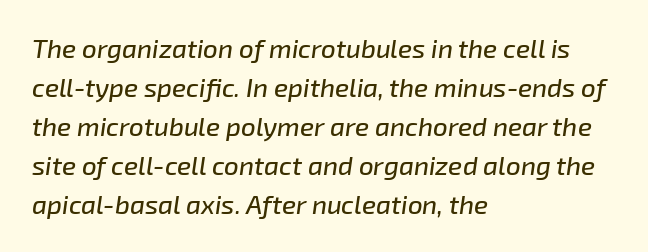
Q: Is the text italic (slanted)? A: Yes, it leans right by about 8 degrees.
Q: Is the text underlined? A: No.
Q: How is the paragraph aligned? A: Left-aligned.
Q: Is the spacing between letters normal or unusually wide? A: Normal.
Q: Is the spacing between lines tight, normal or loose? A: Normal.
